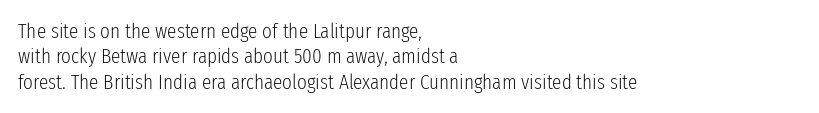
Q: Is the text bold? A: No.
Q: Is the text italic (slanted)? A: No, it is upright.
Q: Is the text underlined? A: No.
Q: How is the paragraph aligned? A: Left-aligned.
Q: Is the spacing between letters normal or unusually wide? A: Normal.
